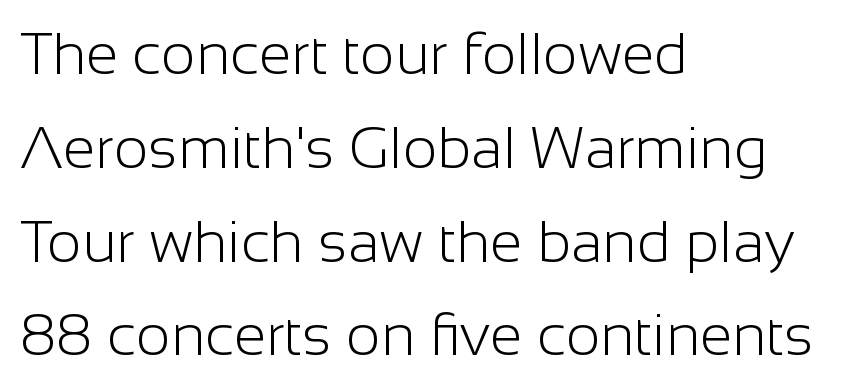
{"serif": "no", "italic": "no", "bold": "no", "weight": "light", "width": "normal", "stroke_contrast": "low", "x_height": "medium", "monospaced": "no", "underline": "no", "align": "left", "line_spacing": "normal", "line_spacing_ratio": 1.59, "letter_spacing": "normal", "letter_spacing_em": 0.0, "glyph_px": 59}
